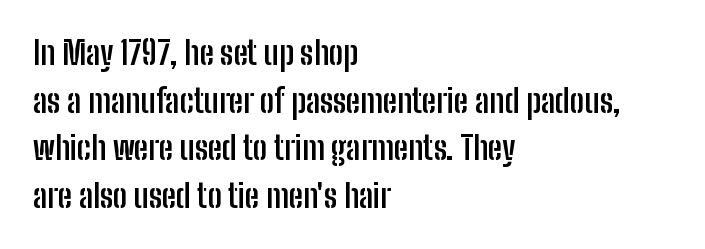
A typesetter would mark this as roman, not italic. Decoration check: the copy has no underline. Each line starts at the same left margin while the right side varies. What stands out about the letter spacing? Nothing — it is the standard amount. Horizontal bands of white between lines are of average thickness.
